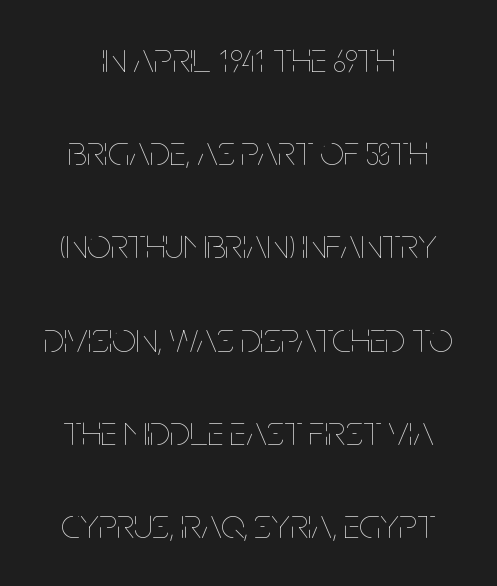
Heaviness? Minimal to ordinary, like unemphasized prose. Successive baselines arrive slowly, with a big drop between each. Compared with a flush-left layout, this one balances lines on the center instead. The face used here is rendered with its standard letterfit. Characters remain perfectly vertical along every line.
